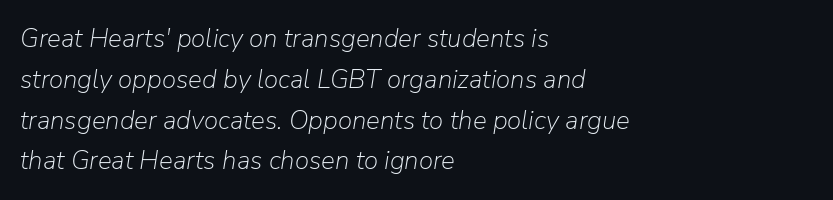
The image shows 26 px text type, italic (leaning right); set left-aligned, normal line spacing (1.57x), normal letter spacing, not underlined.
